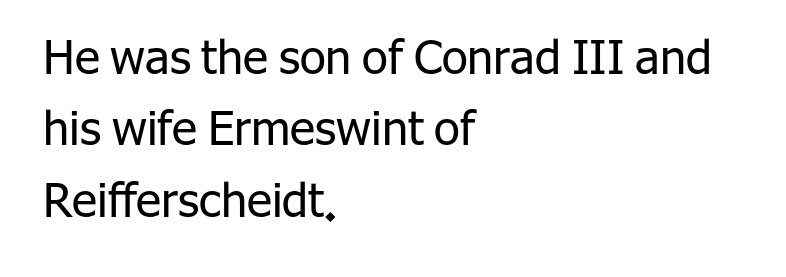
{"serif": "no", "italic": "no", "bold": "no", "weight": "regular", "width": "normal", "stroke_contrast": "low", "x_height": "medium", "monospaced": "no", "underline": "no", "align": "left", "line_spacing": "normal", "line_spacing_ratio": 1.52, "letter_spacing": "normal", "letter_spacing_em": 0.0, "glyph_px": 47}
